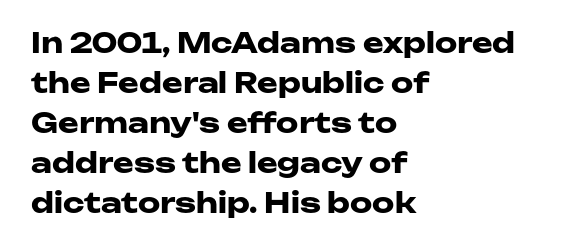
{"serif": "no", "italic": "no", "bold": "yes", "weight": "heavy", "width": "wide", "stroke_contrast": "low", "x_height": "medium", "monospaced": "no", "underline": "no", "align": "left", "line_spacing": "normal", "line_spacing_ratio": 1.43, "letter_spacing": "normal", "letter_spacing_em": 0.0, "glyph_px": 28}
